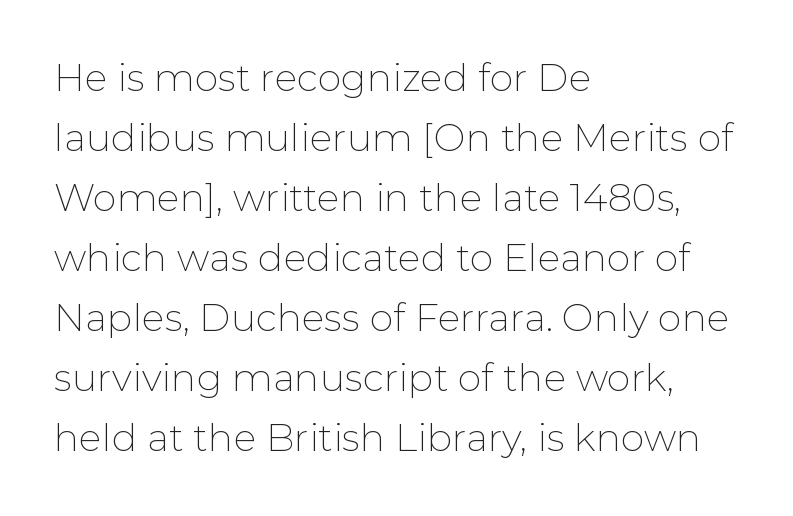
{"serif": "no", "italic": "no", "bold": "no", "weight": "thin", "width": "normal", "stroke_contrast": "low", "x_height": "medium", "monospaced": "no", "underline": "no", "align": "left", "line_spacing": "normal", "line_spacing_ratio": 1.58, "letter_spacing": "normal", "letter_spacing_em": 0.0, "glyph_px": 38}
